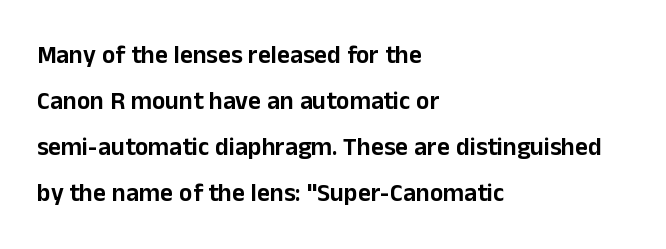
The strip under each line holds only bare page. Italic? Not at all — the glyphs are vertical. The rendering anchors every line to the left-hand side. Honestly, the letter spacing is just normal — you wouldn't notice it.
